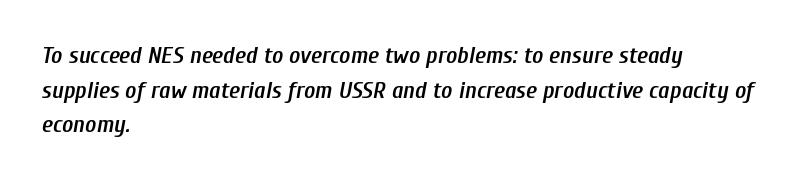
{"italic": "yes", "lean": "right", "slant_degrees": 10, "bold": "semi", "underline": "no", "align": "left", "line_spacing": "normal", "line_spacing_ratio": 1.44, "letter_spacing": "normal", "letter_spacing_em": 0.0, "glyph_px": 24}
